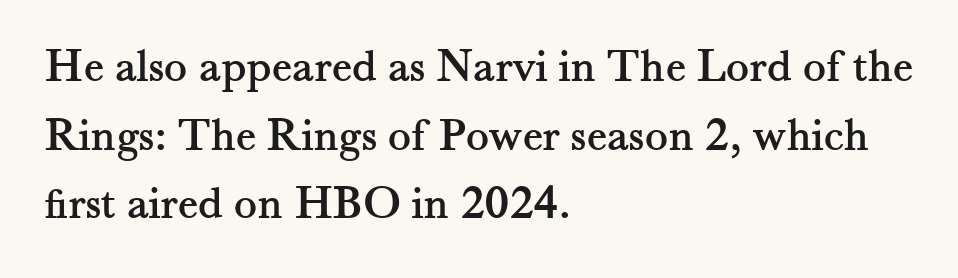
The zone under the glyphs is completely vacant. This rendering uses left alignment, leaving the right contour irregular. In terms of letterform style, serifs are clearly present. Reading down the column, the eye jumps a familiar distance to each next line.
